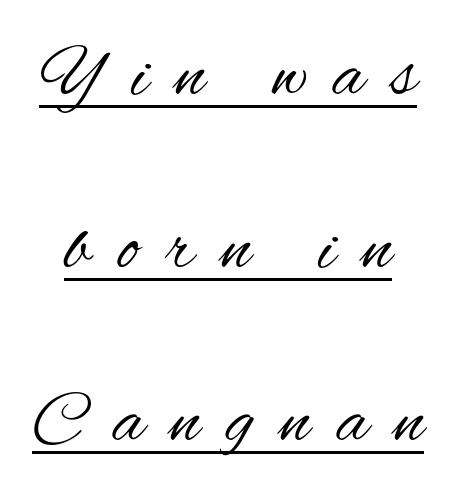
The image shows 74 px regular-weight, condensed sans-serif type; set loose line spacing (2.34x), unusually wide letter spacing (+0.36 em), underlined; medium stroke contrast and a small x-height.
